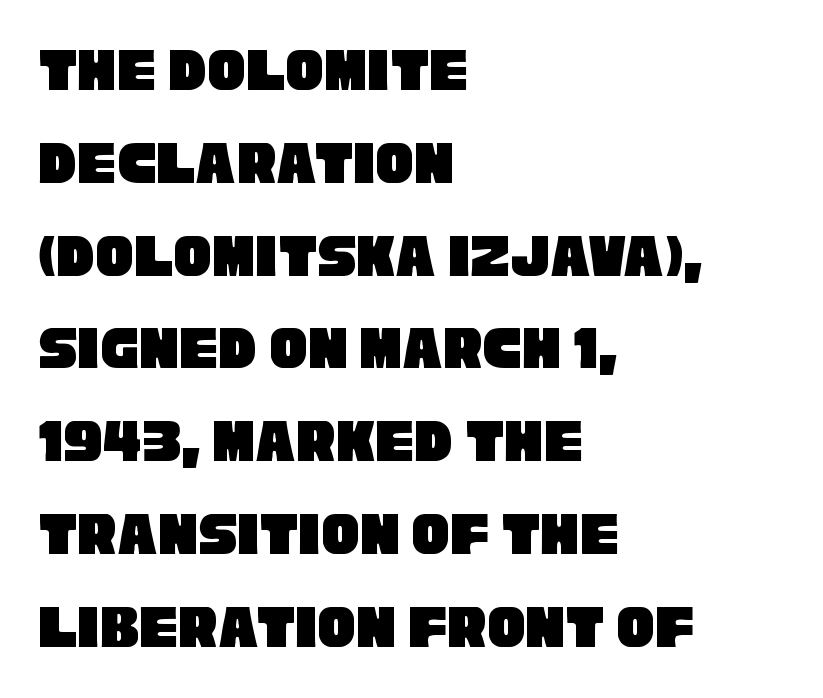
Every row of glyphs begins at an identical x-position on the left. In terms of leading, this rendering sits right in the middle. Descender tails drop into unmarked territory. Proportional: the letters do not fall into vertical columns. The glyphs in this specimen are sans serif.
